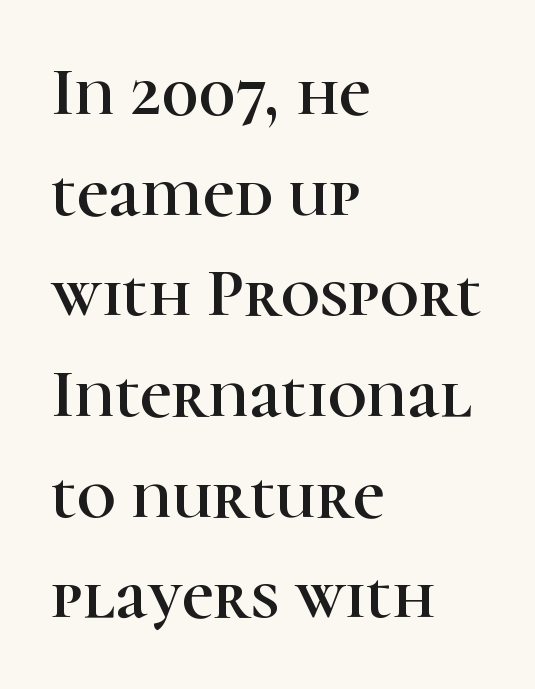
{"serif": "yes", "italic": "no", "width": "normal", "stroke_contrast": "high", "x_height": "medium", "monospaced": "no", "underline": "no", "align": "left", "line_spacing": "normal", "line_spacing_ratio": 1.48, "letter_spacing": "normal", "letter_spacing_em": 0.0, "glyph_px": 68}
